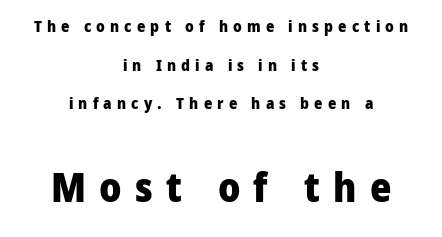
{"serif": "no", "italic": "no", "bold": "yes", "weight": "heavy", "width": "normal", "stroke_contrast": "low", "x_height": "medium", "monospaced": "no", "underline": "no", "align": "center", "line_spacing": "loose", "line_spacing_ratio": 2.41, "letter_spacing": "wide", "letter_spacing_em": 0.32, "larger_block": "second", "size_ratio": 2.56, "glyph_px": 41}
